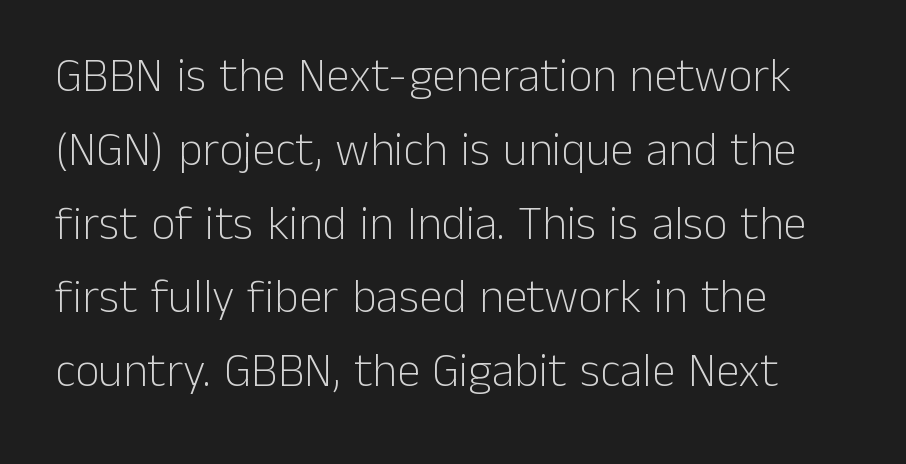
Q: Is the text bold? A: No.
Q: Is the text italic (slanted)? A: No, it is upright.
Q: Is the typeface a serif or a sans-serif typeface? A: Sans-serif.
Q: Is the text underlined? A: No.
Q: How is the paragraph aligned? A: Left-aligned.
Q: Is the spacing between letters normal or unusually wide? A: Normal.
Q: Is the spacing between lines tight, normal or loose? A: Normal.
Q: Width (condensed, normal, or wide)? A: Normal.
Q: Stroke contrast? A: Low.
Q: x-height? A: Medium.
Q: Monospaced? A: No.
